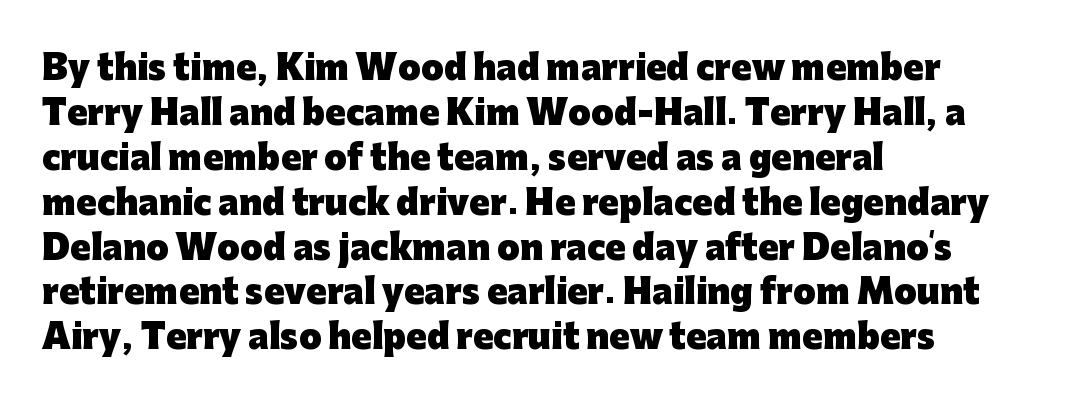
{"serif": "no", "italic": "no", "bold": "yes", "weight": "heavy", "width": "normal", "stroke_contrast": "low", "x_height": "medium", "monospaced": "no", "underline": "no", "align": "left", "line_spacing": "normal", "line_spacing_ratio": 1.36, "letter_spacing": "normal", "letter_spacing_em": 0.0, "glyph_px": 33}
